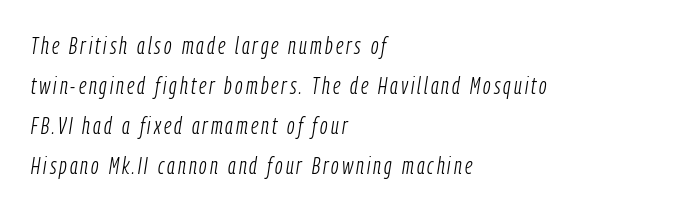
Q: Is the text bold? A: No.
Q: Is the text italic (slanted)? A: Yes, it leans right by about 9 degrees.
Q: Is the text underlined? A: No.
Q: How is the paragraph aligned? A: Left-aligned.
